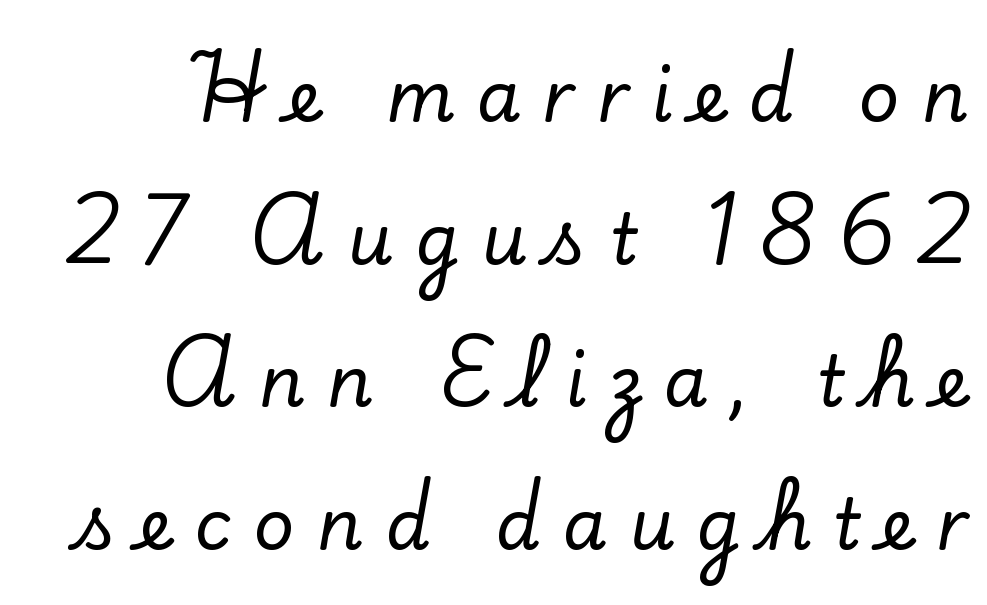
The image shows 71 px serif type; set loose line spacing (2.01x), unusually wide letter spacing (+0.31 em), not underlined; low stroke contrast and a small x-height.
